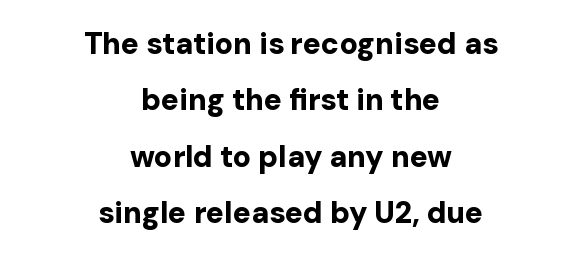
The text was rendered using a sans face with plain stroke endings. A roman cut, with each character standing at attention. The passage shown is emphatically bold. This sample is center-justified, so both line endings float freely.
